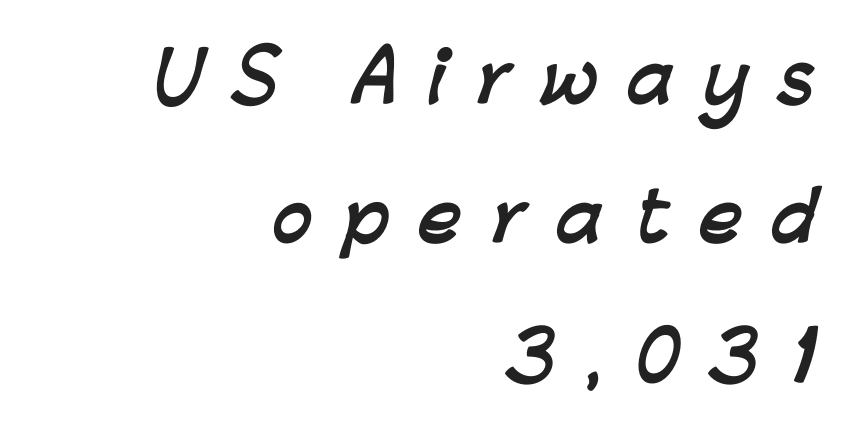
Characters follow at a spacing far wider than the type designer built in. I'd call this a sans setting — the letters go barefoot. Typographic density is high because the face is bold. The rendering anchors every line to the right-hand side. Vertical spacing — loose. A typesetter would call this proportional, since set widths differ per character.
